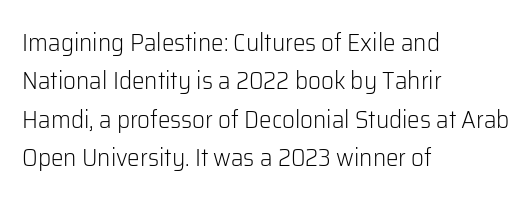
{"italic": "no", "bold": "no", "underline": "no", "align": "left", "line_spacing": "normal", "line_spacing_ratio": 1.54, "letter_spacing": "normal", "letter_spacing_em": 0.0, "glyph_px": 25}
